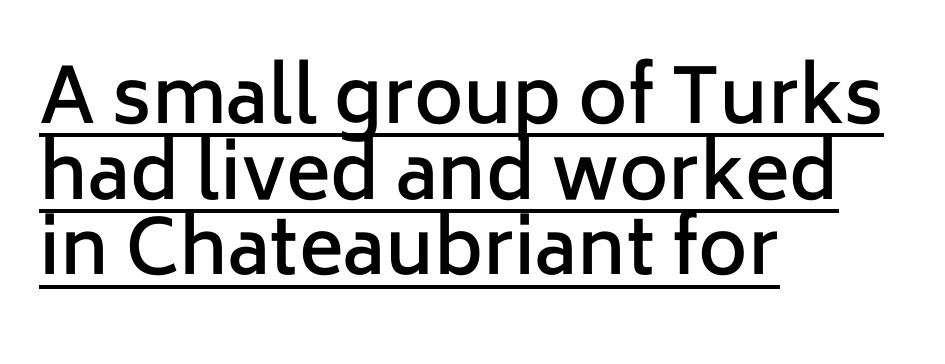
Q: Is the text bold? A: Semi-bold.
Q: Is the text italic (slanted)? A: No, it is upright.
Q: Is the typeface a serif or a sans-serif typeface? A: Sans-serif.
Q: Is the text underlined? A: Yes.
Q: How is the paragraph aligned? A: Left-aligned.
Q: Is the spacing between letters normal or unusually wide? A: Normal.
Q: Is the spacing between lines tight, normal or loose? A: Tight.
Q: Width (condensed, normal, or wide)? A: Normal.
Q: Stroke contrast? A: Low.
Q: x-height? A: Medium.
Q: Monospaced? A: No.
